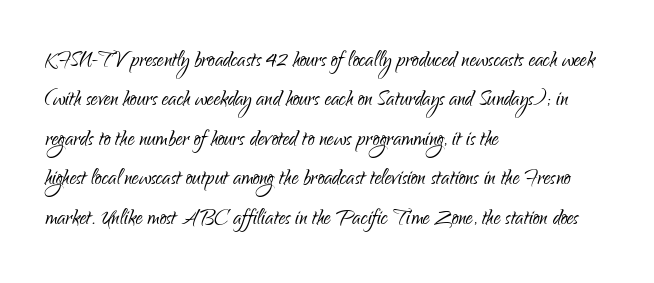
The image shows 27 px text type; set left-aligned, normal line spacing (1.46x), normal letter spacing, not underlined.
